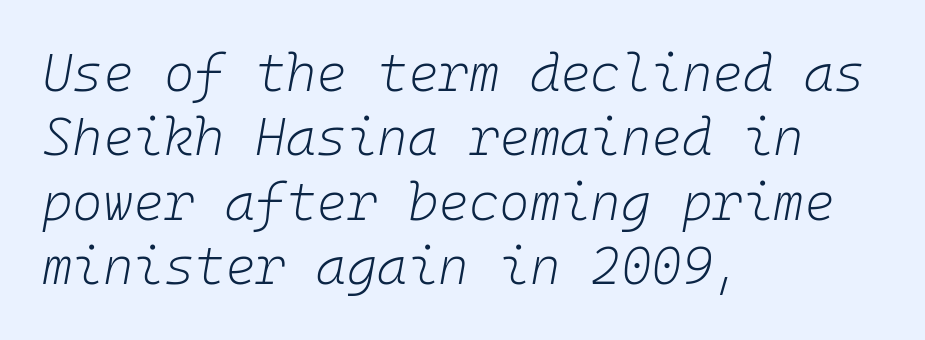
Q: Is the text bold? A: No.
Q: Is the text italic (slanted)? A: Yes, it leans right by about 10 degrees.
Q: Is the text underlined? A: No.
Q: How is the paragraph aligned? A: Left-aligned.
Q: Is the spacing between letters normal or unusually wide? A: Normal.
Q: Width (condensed, normal, or wide)? A: Normal.
Q: Stroke contrast? A: Low.
Q: x-height? A: Medium.
Q: Monospaced? A: Yes.
